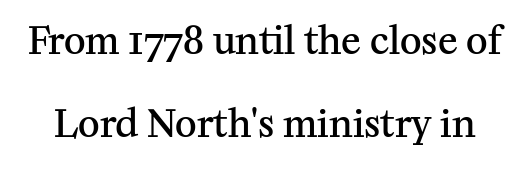
{"serif": "yes", "italic": "no", "bold": "semi", "weight": "semibold", "width": "normal", "stroke_contrast": "medium", "x_height": "medium", "monospaced": "no", "underline": "no", "line_spacing": "loose", "line_spacing_ratio": 2.25, "letter_spacing": "normal", "letter_spacing_em": 0.0, "glyph_px": 37}
